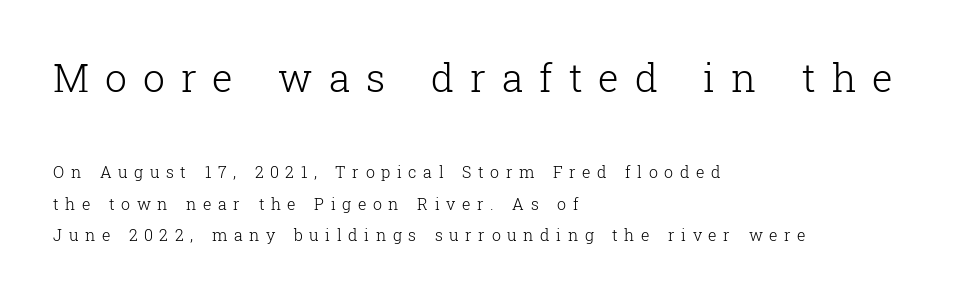
The image shows 39 px light serif type, upright; set left-aligned, loose line spacing (1.99x), unusually wide letter spacing (+0.41 em), not underlined; the first (top) block is 2.44x larger; low stroke contrast and a medium x-height.
